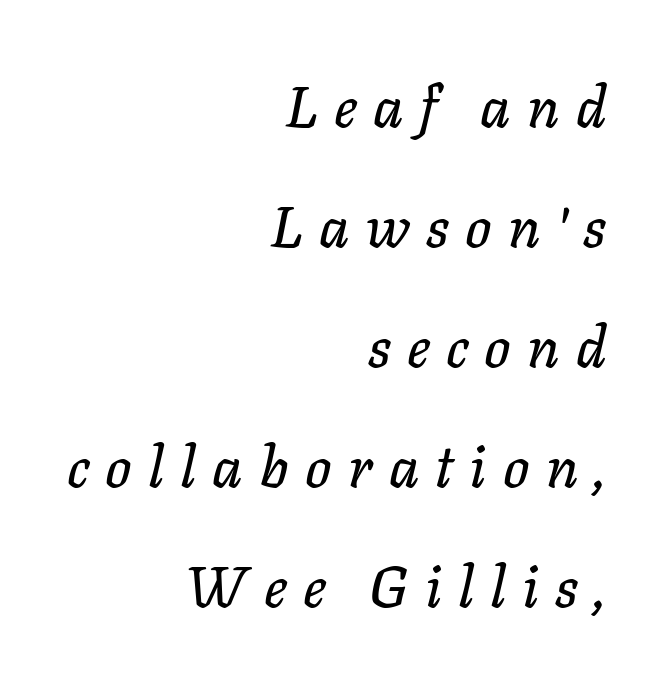
This is oblique type, the kind used for emphasis or titles. Line ends are locked; line starts wander. Think of a printed novel: that variable character pitch is what you see here. Underline: absent. Notice the wide empty band between every row — that's loose leading.
